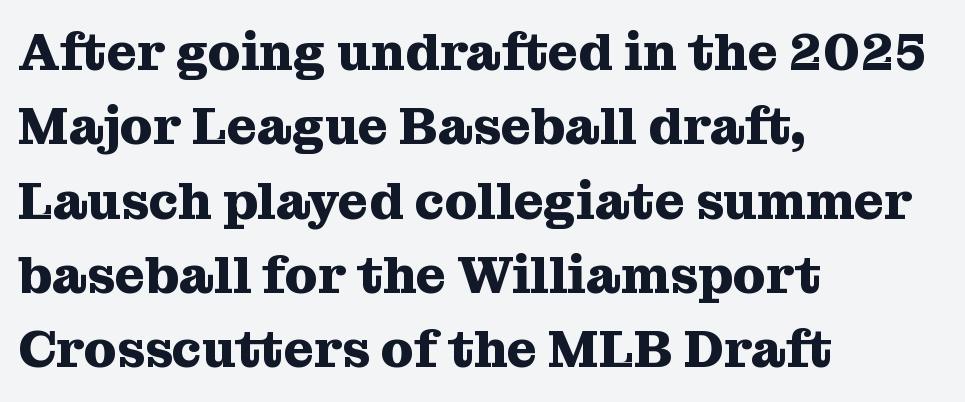
A roman cut, with each character standing at attention. Spacing verdict: proportional, widths tailored to each character. All the whitespace from short lines collects on the right. Line spacing here is normal.
